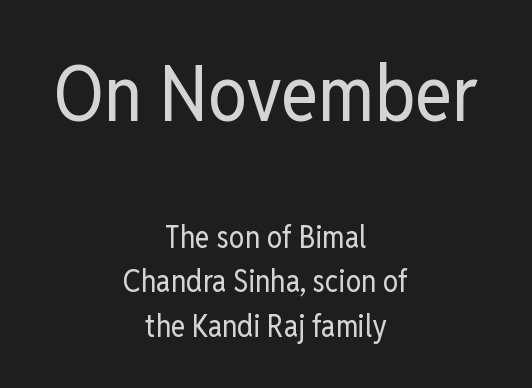
{"serif": "no", "italic": "no", "bold": "no", "weight": "regular", "width": "condensed", "stroke_contrast": "low", "x_height": "medium", "monospaced": "no", "underline": "no", "align": "center", "line_spacing": "normal", "line_spacing_ratio": 1.43, "letter_spacing": "normal", "letter_spacing_em": 0.0, "larger_block": "first", "size_ratio": 2.52, "glyph_px": 78}
